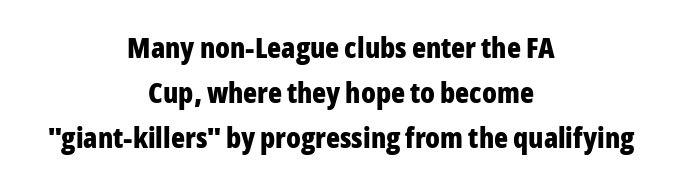
Q: Is the text bold? A: Yes.
Q: Is the text italic (slanted)? A: No, it is upright.
Q: Is the typeface a serif or a sans-serif typeface? A: Sans-serif.
Q: Is the text underlined? A: No.
Q: How is the paragraph aligned? A: Centered.
Q: Is the spacing between letters normal or unusually wide? A: Normal.
Q: Is the spacing between lines tight, normal or loose? A: Normal.
Q: Width (condensed, normal, or wide)? A: Condensed.
Q: Stroke contrast? A: Low.
Q: x-height? A: Medium.
Q: Monospaced? A: No.
